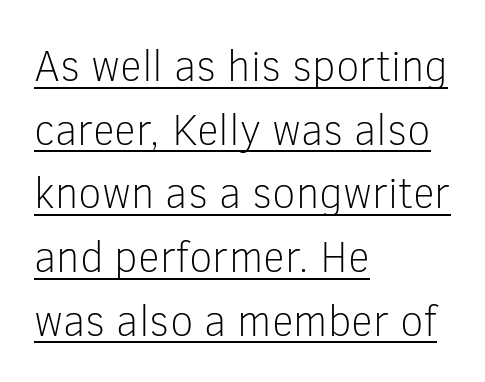
Underline: present. The type is set solid horizontally, with unmodified tracking. These lines are set flush left with a ragged right edge. Counters stay open thanks to moderate or lighter strokes. This sample has the flowing, uneven cadence of proportional lettering.
